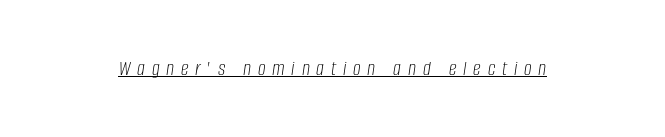
Q: Is the text bold? A: No.
Q: Is the text italic (slanted)? A: Yes, it leans right by about 8 degrees.
Q: Is the text underlined? A: Yes.
Q: Is the spacing between letters normal or unusually wide? A: Unusually wide.
